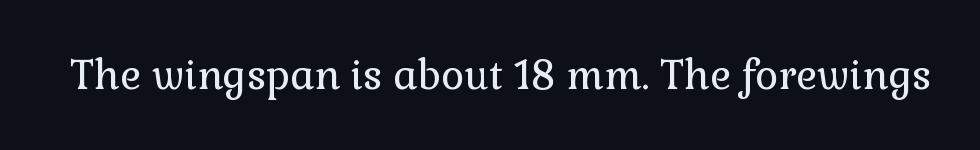
Q: Is the text bold? A: No.
Q: Is the text italic (slanted)? A: No, it is upright.
Q: Is the typeface a serif or a sans-serif typeface? A: Serif.
Q: Is the text underlined? A: No.
Q: Is the spacing between letters normal or unusually wide? A: Normal.
Q: Width (condensed, normal, or wide)? A: Normal.
Q: Stroke contrast? A: Low.
Q: x-height? A: Medium.
Q: Monospaced? A: No.
